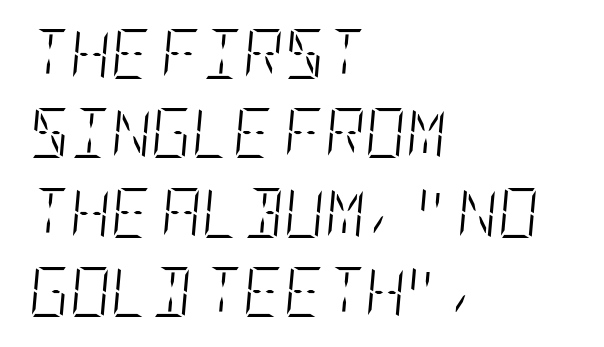
The image shows 50 px light, condensed type, italic (leaning right); set left-aligned, normal line spacing (1.59x), normal letter spacing, not underlined; low stroke contrast and a large x-height.
